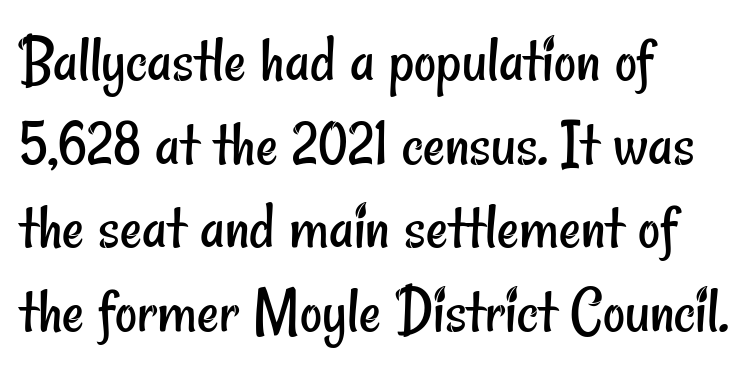
Compared with a centered layout, this one pins lines to the left instead. Is this a sans? Yes — the strokes have no serifs. A typesetter would call this zero additional tracking. You could not count columns in this text — the font is proportionally spaced. Type without underlining. A quiet, ordinary-to-light weight characterises the typeface.
